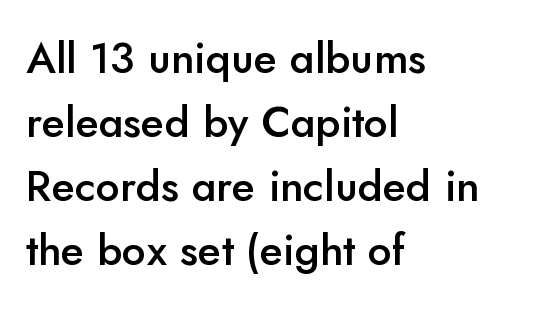
Q: Is the text bold? A: Semi-bold.
Q: Is the text italic (slanted)? A: No, it is upright.
Q: Is the typeface a serif or a sans-serif typeface? A: Sans-serif.
Q: Is the text underlined? A: No.
Q: How is the paragraph aligned? A: Left-aligned.
Q: Is the spacing between letters normal or unusually wide? A: Normal.
Q: Is the spacing between lines tight, normal or loose? A: Normal.
Q: Width (condensed, normal, or wide)? A: Normal.
Q: Stroke contrast? A: Low.
Q: x-height? A: Small.
Q: Monospaced? A: No.
